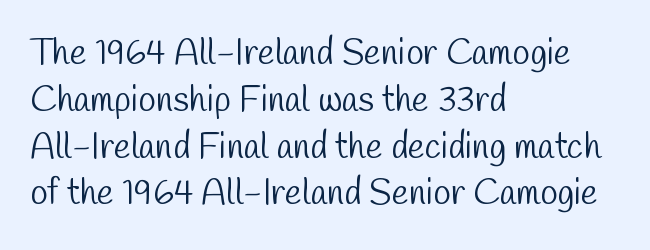
You can tell from the bare stems that sans-serif type was used. Counters stay open thanks to moderate or lighter strokes. If you measured baseline to baseline, you'd find a middling distance. The rendering anchors every line to the left-hand side.
